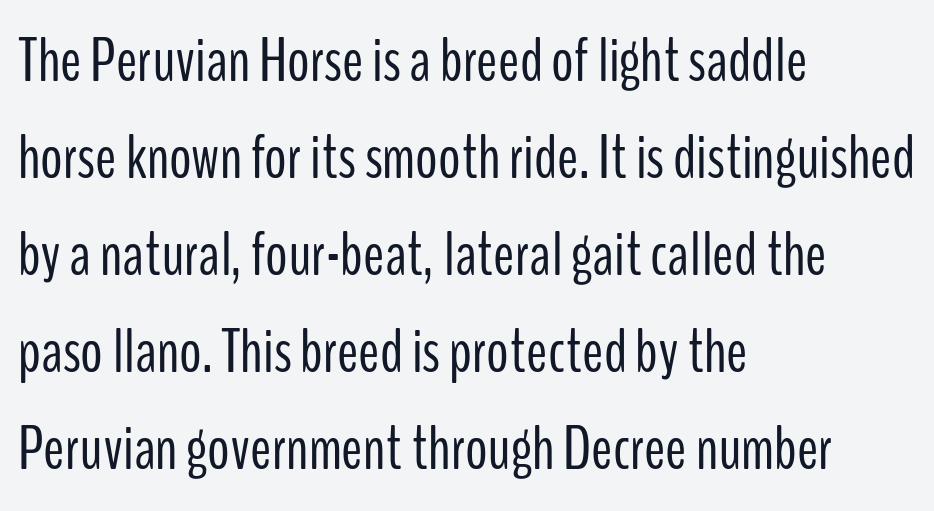
Heft: none added — not bold. Just letters on the line, the space beneath them empty. The face used here is rendered with its standard letterfit. I'd call this a sans setting — the letters go barefoot.
